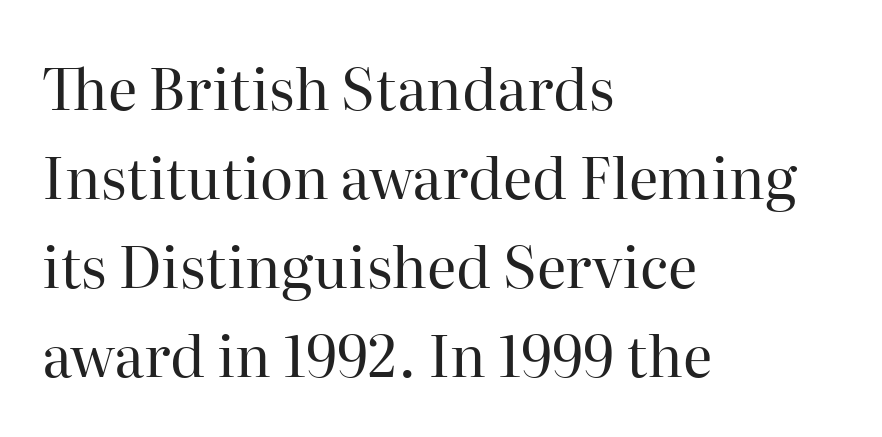
The image shows 57 px regular-weight serif type, upright; set left-aligned, normal line spacing (1.56x), normal letter spacing, not underlined; high stroke contrast and a medium x-height.
